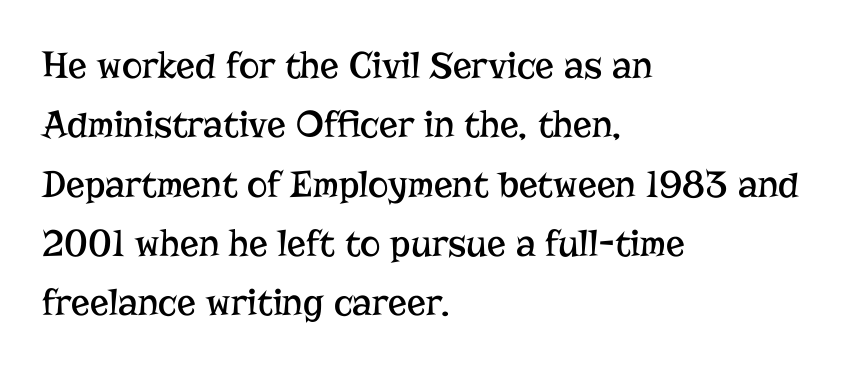
The image shows 39 px regular-weight serif type, upright; set left-aligned, normal line spacing (1.52x), normal letter spacing, not underlined; low stroke contrast and a medium x-height.
